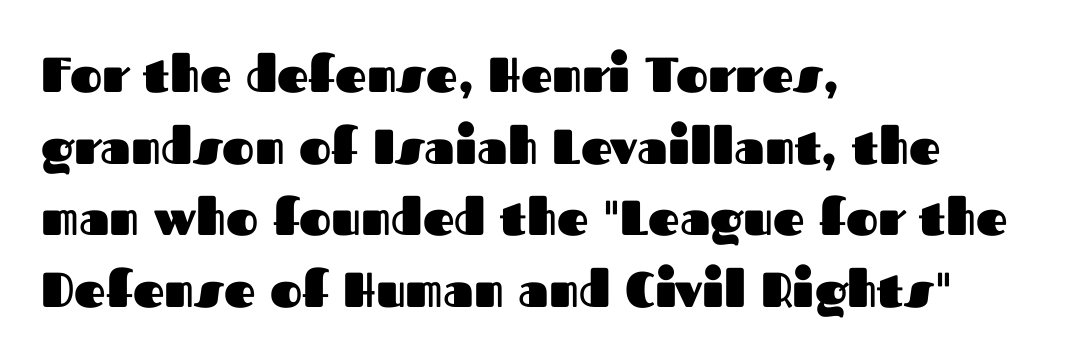
Q: Is the text bold? A: Yes.
Q: Is the text italic (slanted)? A: No, it is upright.
Q: Is the typeface a serif or a sans-serif typeface? A: Sans-serif.
Q: Is the text underlined? A: No.
Q: How is the paragraph aligned? A: Left-aligned.
Q: Is the spacing between letters normal or unusually wide? A: Normal.
Q: Is the spacing between lines tight, normal or loose? A: Normal.
Q: Width (condensed, normal, or wide)? A: Normal.
Q: Stroke contrast? A: Medium.
Q: x-height? A: Medium.
Q: Monospaced? A: No.
